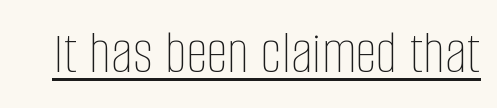
The image shows 61 px thin, condensed type, upright; set normal letter spacing, underlined; low stroke contrast and a large x-height.
